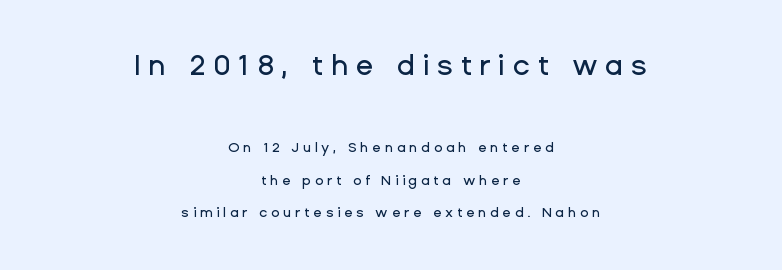
The image shows 29 px sans-serif type, upright; set centered, loose line spacing (2.31x), unusually wide letter spacing (+0.26 em), not underlined; the first (top) block is 2.07x larger; low stroke contrast and a medium x-height.
